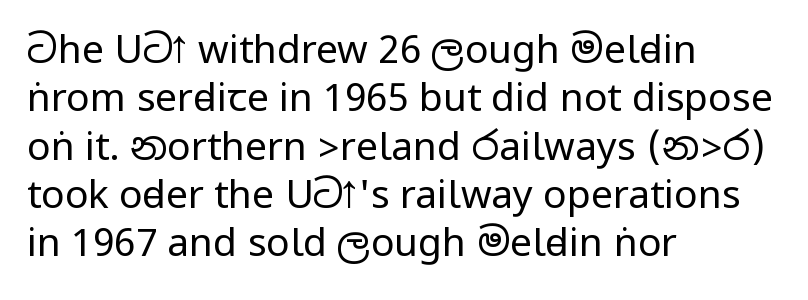
Stroke thickness stays within the range of a standard reading face or lighter. Type style note: lacks serifs. Is there any slant? The stems are plumb. Honestly, the letter spacing is just normal — you wouldn't notice it. No word sits above an underline.
